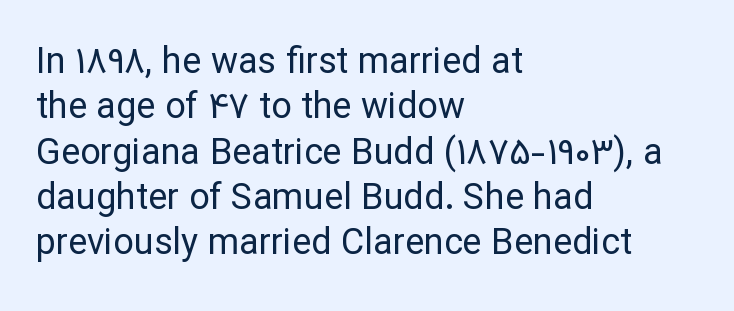
{"serif": "no", "italic": "no", "bold": "no", "weight": "regular", "width": "normal", "stroke_contrast": "low", "x_height": "medium", "monospaced": "no", "underline": "no", "align": "left", "line_spacing": "normal", "line_spacing_ratio": 1.26, "letter_spacing": "normal", "letter_spacing_em": 0.0, "glyph_px": 36}
